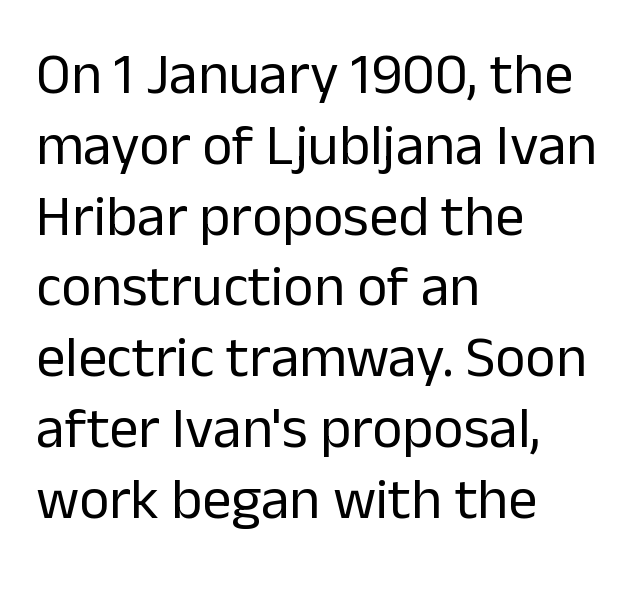
Lines of text with bare space underneath. Check where the strokes stop: nothing finishes them off — pure sans. These lines are rendered in a variable-pitch font. Stems and bowls with no extra thickness — not bold. The specimen reads as upright at a glance. Each line starts at the same left margin while the right side varies.
